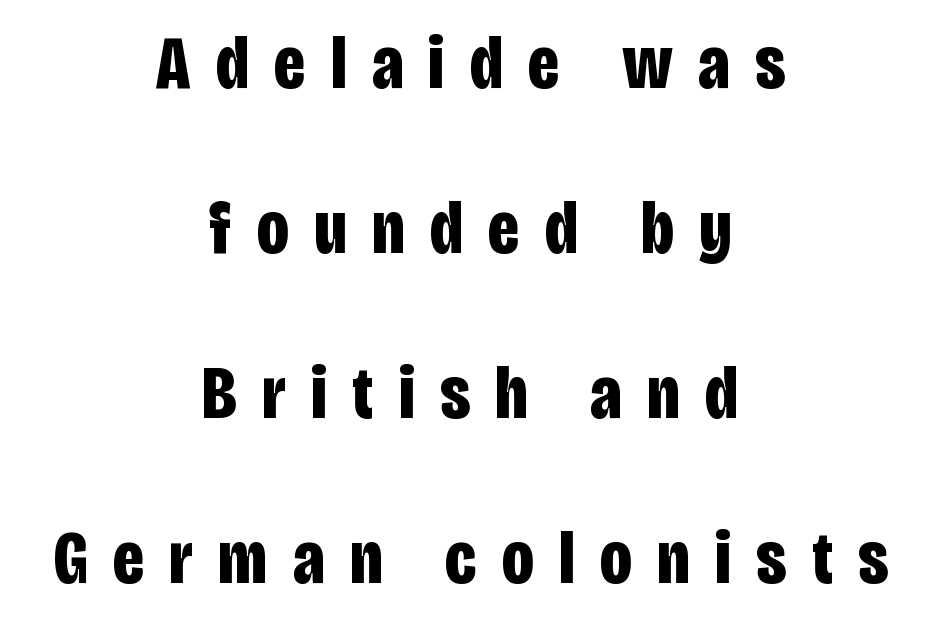
{"serif": "no", "italic": "no", "bold": "yes", "weight": "bold", "width": "condensed", "stroke_contrast": "low", "x_height": "large", "monospaced": "no", "underline": "no", "align": "center", "line_spacing": "loose", "line_spacing_ratio": 2.17, "letter_spacing": "wide", "letter_spacing_em": 0.33, "glyph_px": 76}
